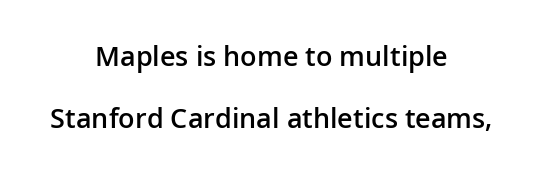
Q: Is the text bold? A: Semi-bold.
Q: Is the text italic (slanted)? A: No, it is upright.
Q: Is the text underlined? A: No.
Q: How is the paragraph aligned? A: Centered.
Q: Is the spacing between letters normal or unusually wide? A: Normal.
Q: Is the spacing between lines tight, normal or loose? A: Loose.
